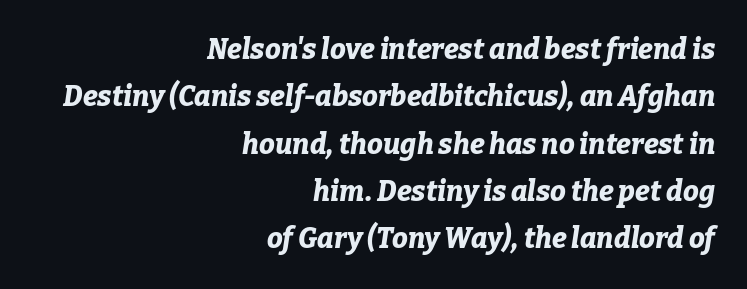
The image shows 28 px bold type, italic (leaning right); set right-aligned, normal line spacing (1.69x), normal letter spacing, not underlined; low stroke contrast and a medium x-height.
